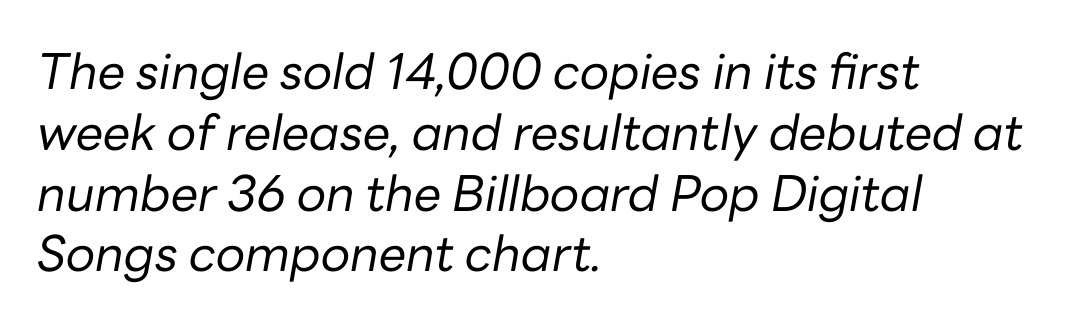
The image shows 49 px regular-weight type, italic (leaning right); set left-aligned, line spacing 1.24x, normal letter spacing, not underlined; low stroke contrast and a medium x-height.
